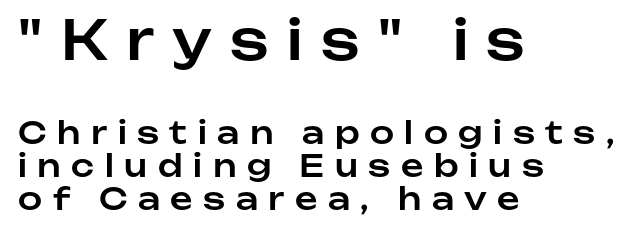
The image shows 54 px sans-serif type, upright; set left-aligned, tight line spacing (1.08x), unusually wide letter spacing (+0.34 em), not underlined; the first (top) block is 1.74x larger; low stroke contrast and a medium x-height.
